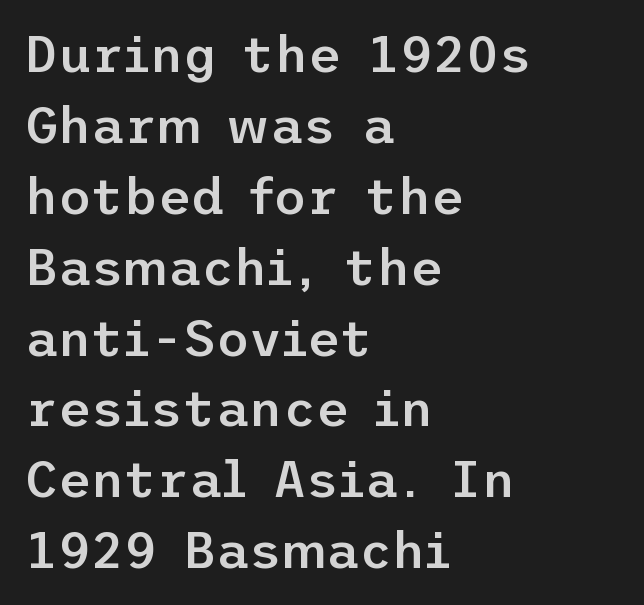
Q: Is the text bold? A: Semi-bold.
Q: Is the text italic (slanted)? A: No, it is upright.
Q: Is the typeface a serif or a sans-serif typeface? A: Sans-serif.
Q: Is the text underlined? A: No.
Q: How is the paragraph aligned? A: Left-aligned.
Q: Is the spacing between letters normal or unusually wide? A: Normal.
Q: Is the spacing between lines tight, normal or loose? A: Normal.
Q: Width (condensed, normal, or wide)? A: Normal.
Q: Stroke contrast? A: Low.
Q: x-height? A: Medium.
